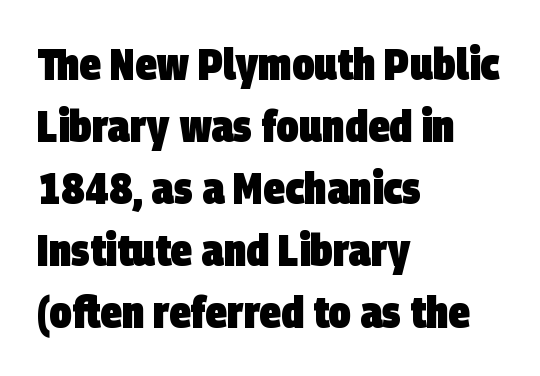
{"serif": "no", "bold": "yes", "weight": "heavy", "width": "condensed", "stroke_contrast": "low", "x_height": "large", "monospaced": "no", "underline": "no", "align": "left", "line_spacing": "normal", "line_spacing_ratio": 1.41, "letter_spacing": "normal", "letter_spacing_em": 0.0, "glyph_px": 44}
